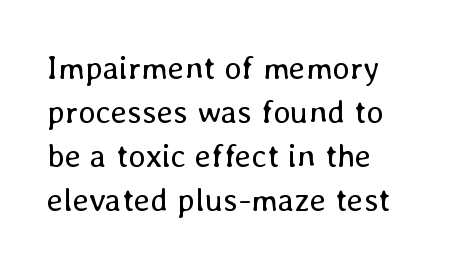
The image shows 33 px regular-weight type, upright; set left-aligned, normal line spacing (1.33x), normal letter spacing, not underlined; low stroke contrast and a medium x-height.
